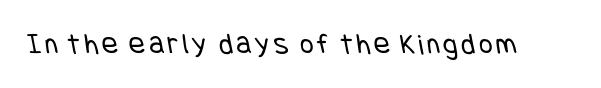
The image shows 30 px regular-weight, condensed sans-serif type; set not underlined; low stroke contrast and a large x-height.
